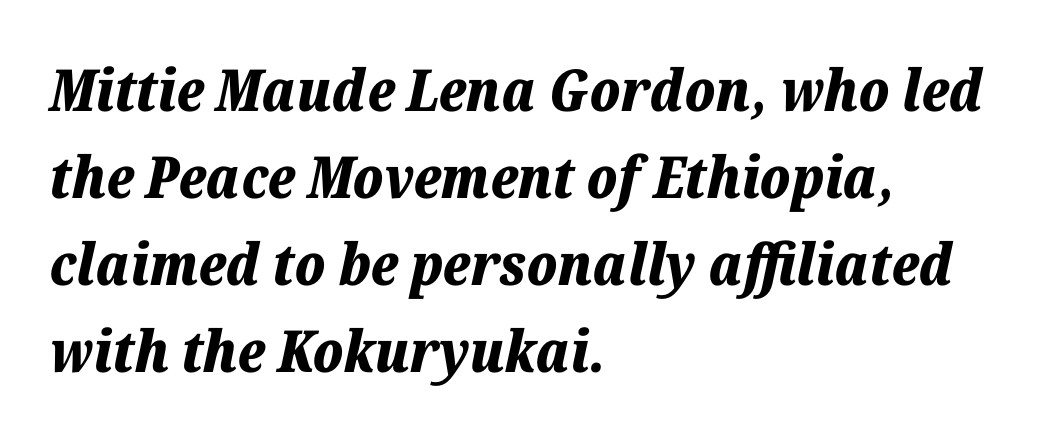
Which margin do the lines hug? The left one — the right edge is uneven. The letterforms sit shoulder to shoulder at normal distance. There's an unmistakable incline to the writing here. Proportional: the letters do not fall into vertical columns.
